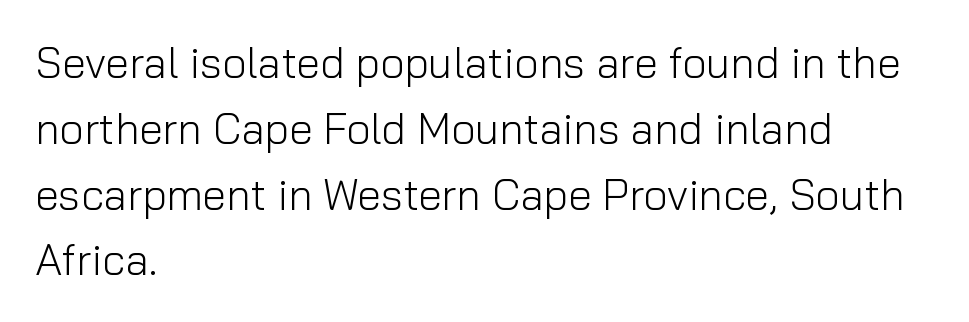
Q: Is the text bold? A: No.
Q: Is the text italic (slanted)? A: No, it is upright.
Q: Is the typeface a serif or a sans-serif typeface? A: Sans-serif.
Q: Is the text underlined? A: No.
Q: How is the paragraph aligned? A: Left-aligned.
Q: Is the spacing between letters normal or unusually wide? A: Normal.
Q: Is the spacing between lines tight, normal or loose? A: Normal.
Q: Width (condensed, normal, or wide)? A: Normal.
Q: Stroke contrast? A: Low.
Q: x-height? A: Medium.
Q: Monospaced? A: No.
